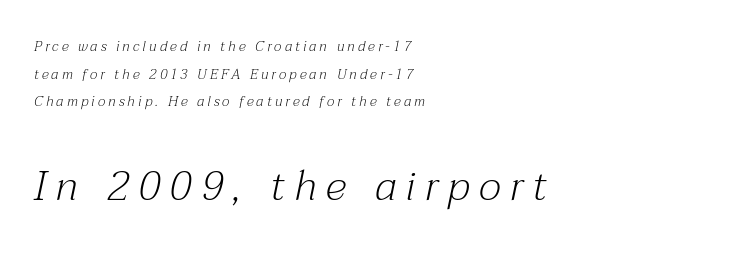
Every row of glyphs begins at an identical x-position on the left. The type family on display is of the serif kind. Looks like regular typesetting: each glyph gets only the width it needs. A student would notice the bottom passage is typeset larger than what precedes it. Observe the wide spacing: letters keep a clear distance from each other. Is this a heavy cut? Hardly; it is regular or lighter.
